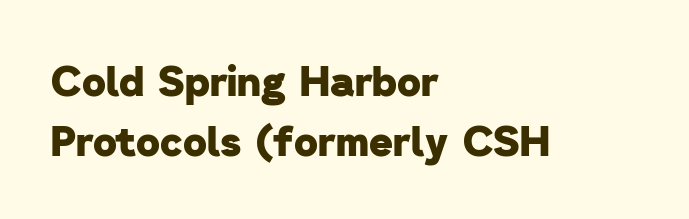
{"serif": "no", "bold": "yes", "weight": "heavy", "width": "normal", "stroke_contrast": "low", "x_height": "medium", "monospaced": "no", "underline": "no", "align": "left", "line_spacing": "normal", "line_spacing_ratio": 1.46, "letter_spacing": "normal", "letter_spacing_em": 0.0, "glyph_px": 41}
